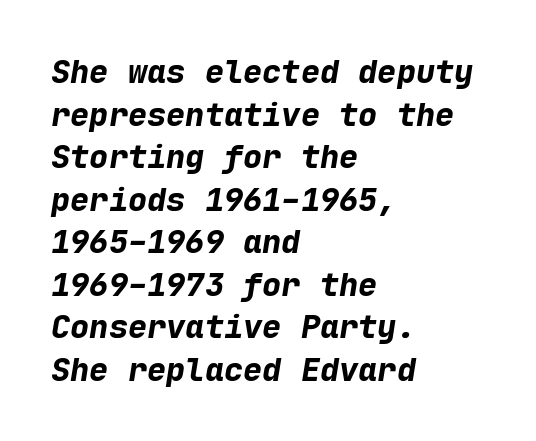
The passage is arranged the way most books set body copy — flush left. A typesetter would call this monospace, since all characters share one set width. No extra tracking has been applied to these lines. Interline gaps are of average width in this sample.
